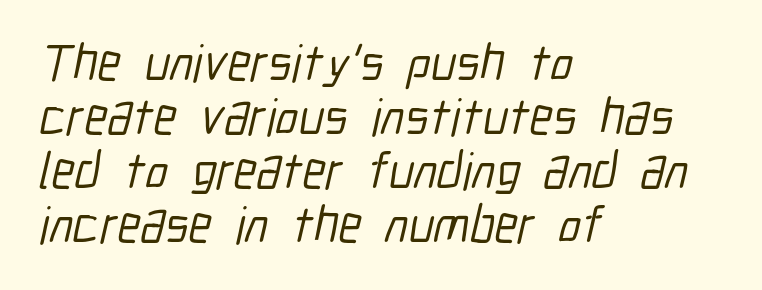
Q: Is the typeface a serif or a sans-serif typeface? A: Sans-serif.
Q: Is the text underlined? A: No.
Q: How is the paragraph aligned? A: Left-aligned.
Q: Is the spacing between letters normal or unusually wide? A: Normal.
Q: Is the spacing between lines tight, normal or loose? A: Tight.
Q: Width (condensed, normal, or wide)? A: Condensed.
Q: Stroke contrast? A: Low.
Q: x-height? A: Medium.
Q: Monospaced? A: No.
